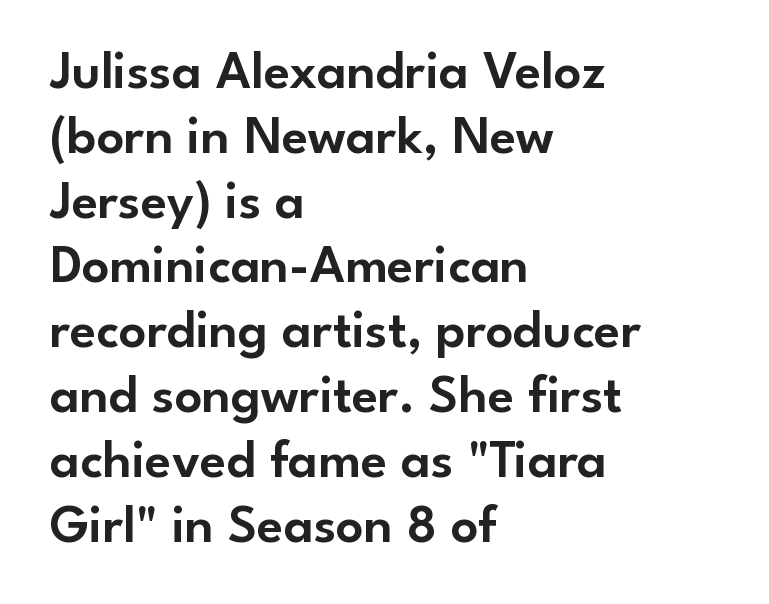
The image shows 54 px sans-serif type, upright; set left-aligned, line spacing 1.2x, normal letter spacing, not underlined; low stroke contrast and a small x-height.
